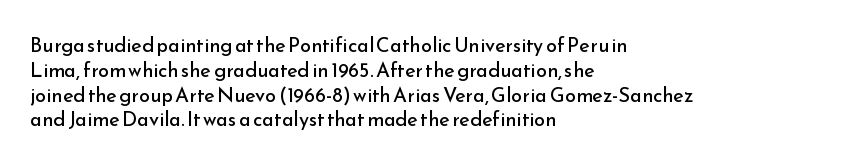
{"italic": "no", "bold": "no", "underline": "no", "align": "left", "line_spacing_ratio": 1.24, "letter_spacing": "normal", "letter_spacing_em": 0.0, "glyph_px": 20}
